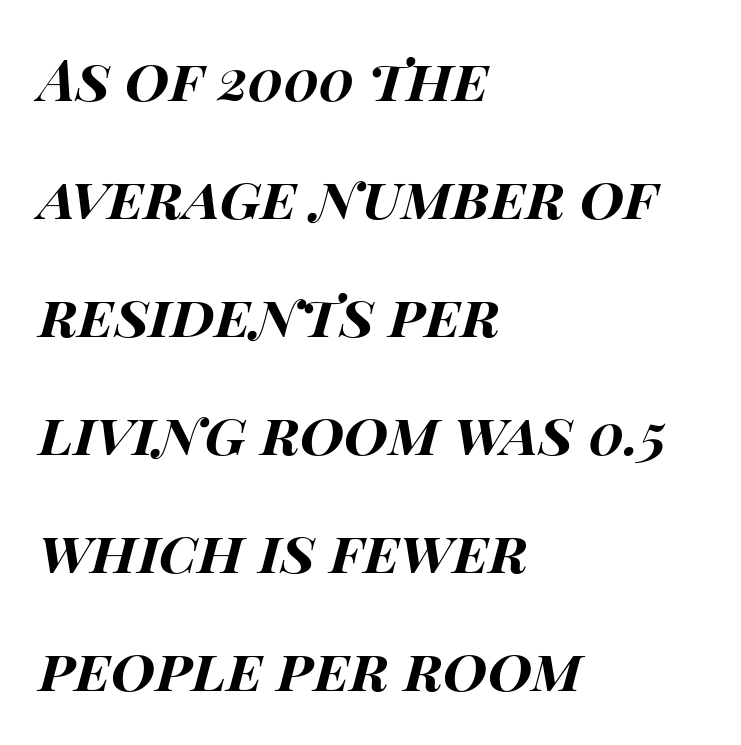
Letters rest on an invisible, unmarked baseline. Characters are canted at an angle relative to the baseline's perpendicular. The lines in this sample share a left origin and differ only in where they stop. The passage shown is typed in a proportional face where columns would drift.
